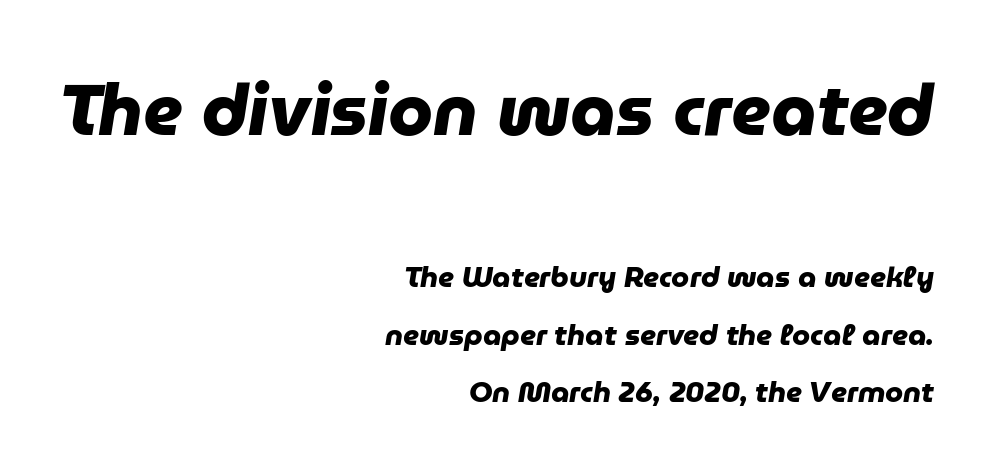
The image shows 72 px heavy sans-serif type; set right-aligned, loose line spacing (1.99x), normal letter spacing, not underlined; the first (top) block is 2.48x larger; low stroke contrast and a medium x-height.
